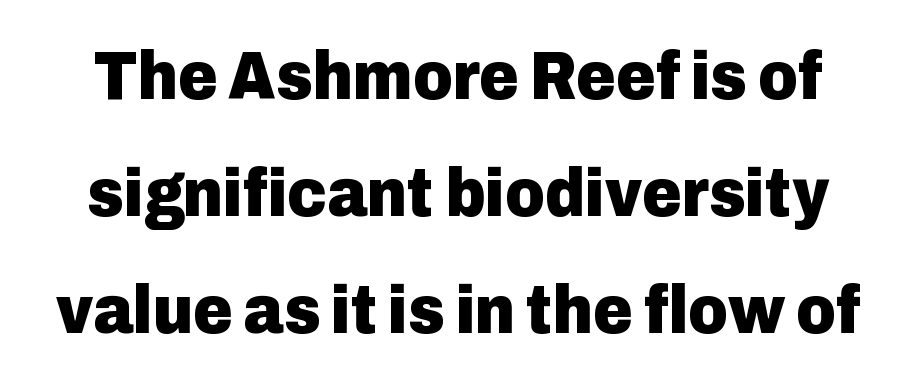
{"serif": "no", "italic": "no", "bold": "yes", "weight": "heavy", "width": "normal", "stroke_contrast": "low", "x_height": "medium", "monospaced": "no", "underline": "no", "line_spacing_ratio": 1.72, "letter_spacing": "normal", "letter_spacing_em": 0.0, "glyph_px": 68}
